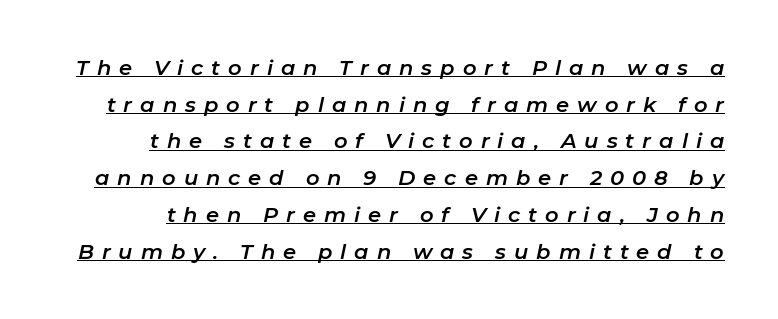
Decoration check: the copy is underlined. In terms of letterspacing, this is a distinctly airy, spread setting. In terms of posture, this sample is oblique.
